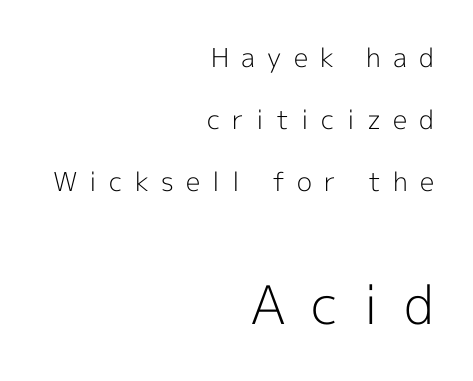
{"serif": "no", "italic": "no", "bold": "no", "weight": "light", "width": "normal", "x_height": "medium", "monospaced": "no", "underline": "no", "align": "right", "line_spacing": "loose", "line_spacing_ratio": 2.38, "letter_spacing": "wide", "letter_spacing_em": 0.47, "larger_block": "second", "size_ratio": 2.04, "glyph_px": 53}
